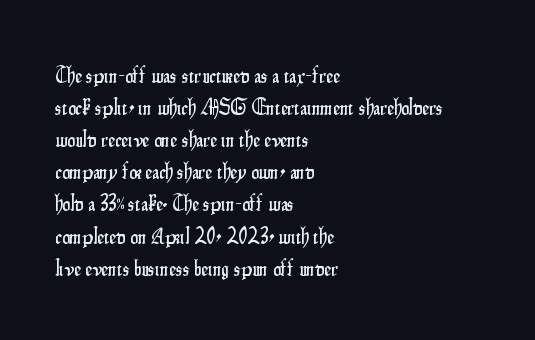
The image shows 22 px text type, upright; set left-aligned, normal line spacing (1.46x), normal letter spacing, not underlined.
